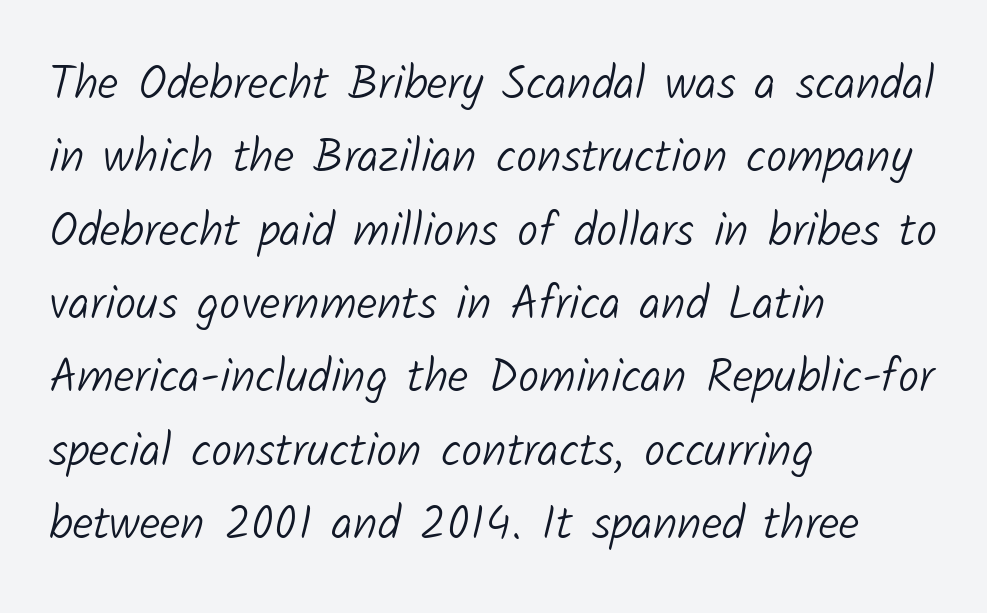
Q: Is the text bold? A: No.
Q: Is the typeface a serif or a sans-serif typeface? A: Sans-serif.
Q: Is the text underlined? A: No.
Q: How is the paragraph aligned? A: Left-aligned.
Q: Is the spacing between letters normal or unusually wide? A: Normal.
Q: Is the spacing between lines tight, normal or loose? A: Normal.
Q: Width (condensed, normal, or wide)? A: Normal.
Q: Stroke contrast? A: Low.
Q: x-height? A: Medium.
Q: Monospaced? A: No.
